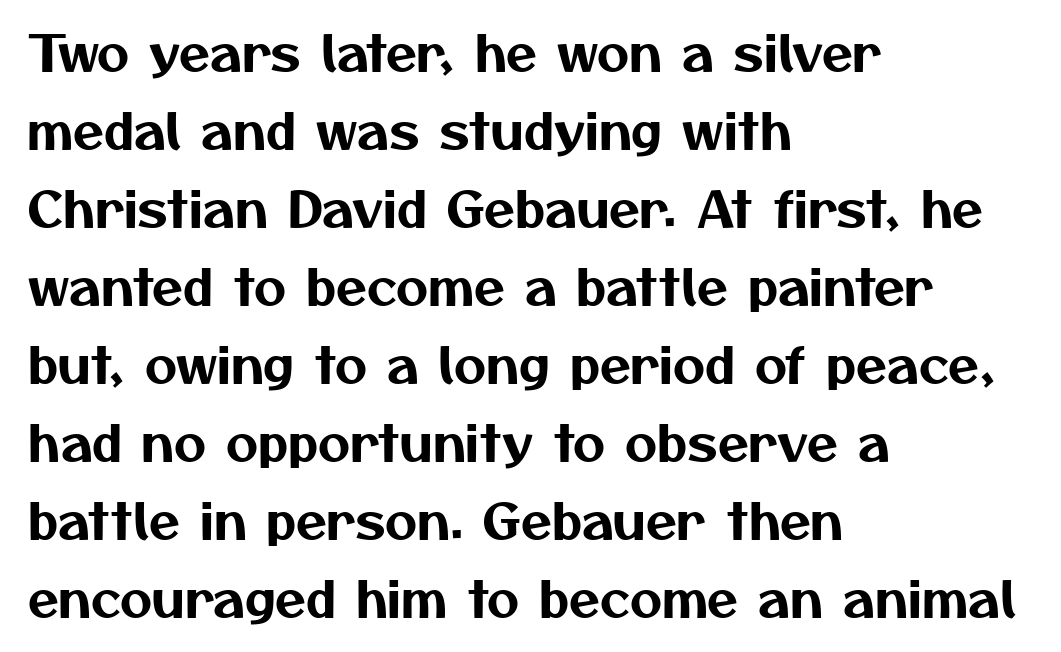
The leading is moderate, giving the passage an even texture. Letter spacing: default. Look at the bottom of the vertical strokes: they stop flat, with no serifs. Descender tails drop into unmarked territory. The setting favours the left margin, as ordinary paragraphs usually do. Note the varied advance widths — an 'i' is clearly narrower than an 'm'.
